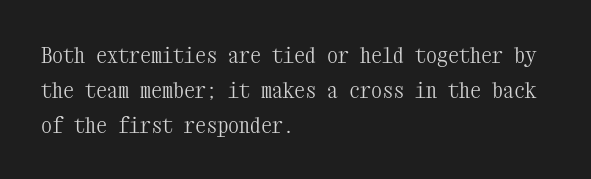
Q: Is the text bold? A: No.
Q: Is the text italic (slanted)? A: No, it is upright.
Q: Is the text underlined? A: No.
Q: How is the paragraph aligned? A: Left-aligned.
Q: Is the spacing between letters normal or unusually wide? A: Normal.
Q: Is the spacing between lines tight, normal or loose? A: Normal.
